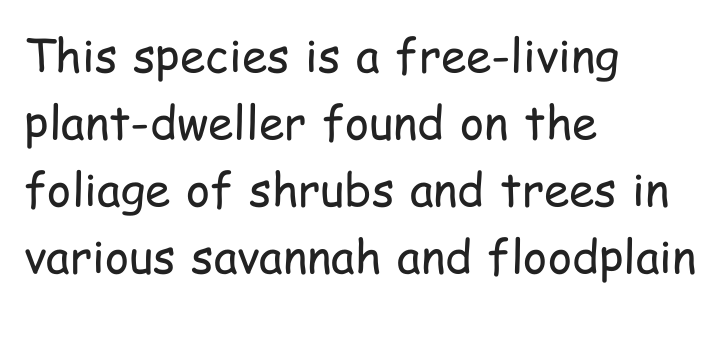
{"serif": "no", "italic": "no", "bold": "no", "weight": "regular", "width": "condensed", "stroke_contrast": "low", "x_height": "medium", "monospaced": "no", "underline": "no", "align": "left", "line_spacing": "normal", "line_spacing_ratio": 1.46, "letter_spacing": "normal", "letter_spacing_em": 0.0, "glyph_px": 46}
